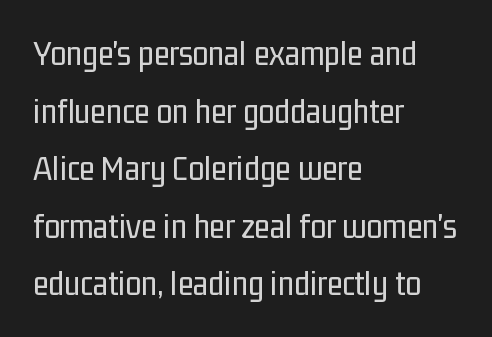
The image shows 36 px regular-weight, condensed sans-serif type, upright; set left-aligned, normal line spacing (1.6x), normal letter spacing, not underlined; low stroke contrast and a medium x-height.
